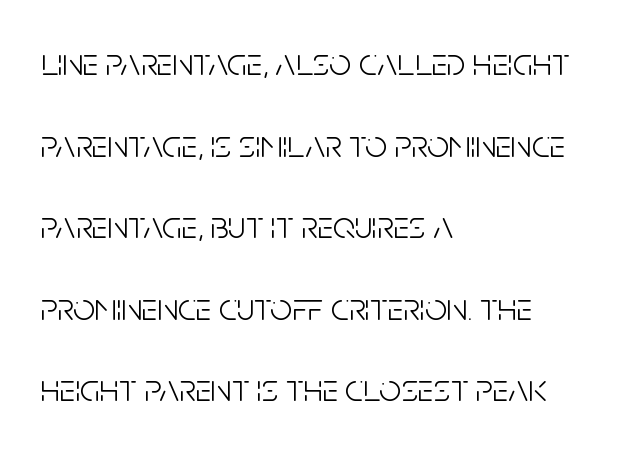
{"serif": "no", "italic": "no", "bold": "no", "weight": "light", "width": "condensed", "stroke_contrast": "low", "x_height": "large", "monospaced": "no", "underline": "no", "align": "left", "line_spacing": "loose", "line_spacing_ratio": 2.09, "letter_spacing": "normal", "letter_spacing_em": 0.0, "glyph_px": 39}
